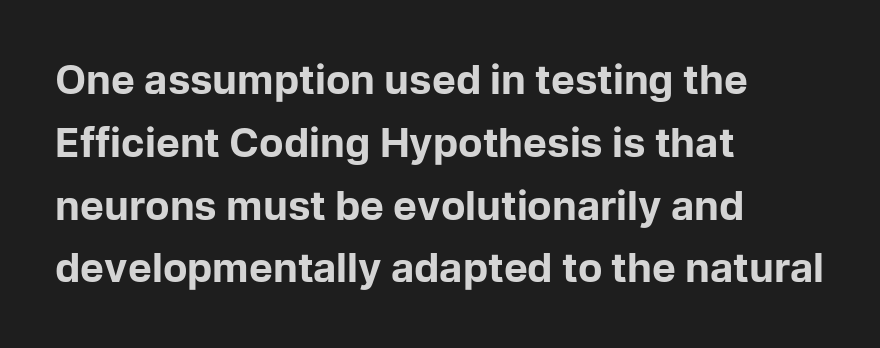
{"serif": "no", "italic": "no", "bold": "yes", "weight": "bold", "width": "normal", "stroke_contrast": "low", "x_height": "medium", "monospaced": "no", "underline": "no", "align": "left", "line_spacing": "normal", "line_spacing_ratio": 1.57, "letter_spacing": "normal", "letter_spacing_em": 0.0, "glyph_px": 40}
